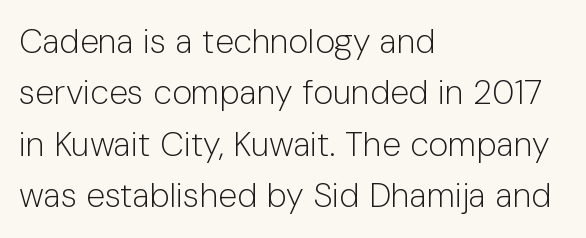
Q: Is the text bold? A: No.
Q: Is the text italic (slanted)? A: No, it is upright.
Q: Is the typeface a serif or a sans-serif typeface? A: Sans-serif.
Q: Is the text underlined? A: No.
Q: How is the paragraph aligned? A: Left-aligned.
Q: Is the spacing between letters normal or unusually wide? A: Normal.
Q: Is the spacing between lines tight, normal or loose? A: Normal.
Q: Width (condensed, normal, or wide)? A: Normal.
Q: Stroke contrast? A: Low.
Q: x-height? A: Medium.
Q: Monospaced? A: No.
